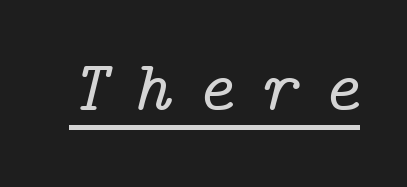
{"serif": "yes", "italic": "yes", "lean": "right", "slant_degrees": 14, "width": "normal", "stroke_contrast": "low", "x_height": "medium", "underline": "yes", "letter_spacing": "wide", "letter_spacing_em": 0.35, "glyph_px": 72}
